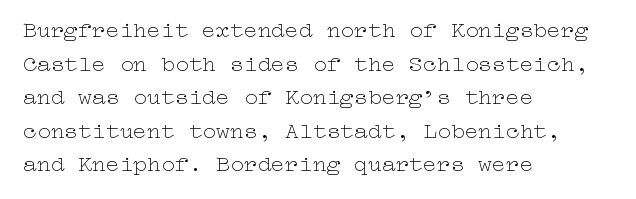
What stands out about the letter spacing? Nothing — it is the standard amount. Type without underlining. You can tell it's not italic because the verticals are truly vertical. Is there much room between lines? A standard amount, neither cramped nor airy.
